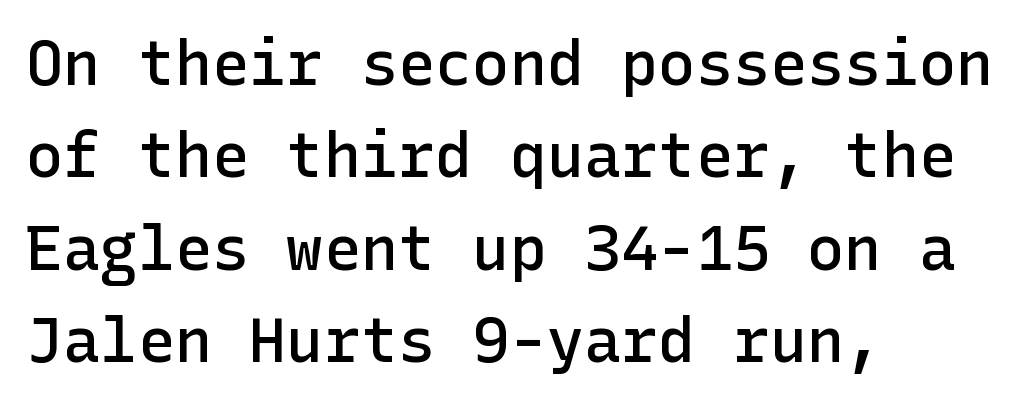
Q: Is the text bold? A: Semi-bold.
Q: Is the text italic (slanted)? A: No, it is upright.
Q: Is the typeface a serif or a sans-serif typeface? A: Sans-serif.
Q: Is the text underlined? A: No.
Q: How is the paragraph aligned? A: Left-aligned.
Q: Is the spacing between letters normal or unusually wide? A: Normal.
Q: Is the spacing between lines tight, normal or loose? A: Normal.
Q: Width (condensed, normal, or wide)? A: Normal.
Q: Stroke contrast? A: Low.
Q: x-height? A: Medium.
